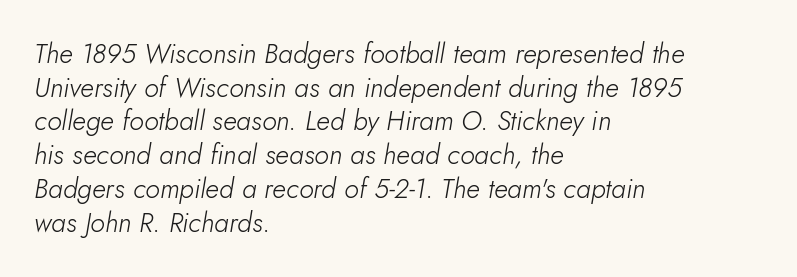
Q: Is the text bold? A: No.
Q: Is the text italic (slanted)? A: Yes, it leans right by about 5 degrees.
Q: Is the text underlined? A: No.
Q: How is the paragraph aligned? A: Left-aligned.
Q: Is the spacing between letters normal or unusually wide? A: Normal.
Q: Is the spacing between lines tight, normal or loose? A: Normal.
